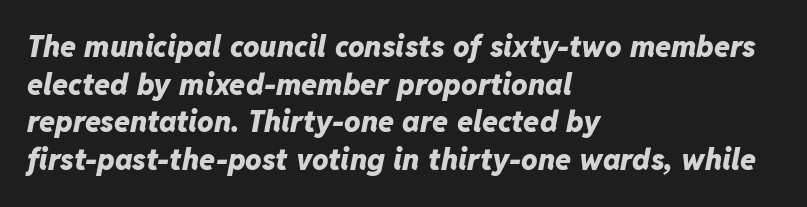
{"italic": "yes", "lean": "right", "slant_degrees": 11, "bold": "yes", "weight": "heavy", "width": "normal", "stroke_contrast": "low", "x_height": "medium", "monospaced": "no", "underline": "no", "align": "left", "line_spacing": "normal", "line_spacing_ratio": 1.3, "letter_spacing": "normal", "letter_spacing_em": 0.0, "glyph_px": 29}
